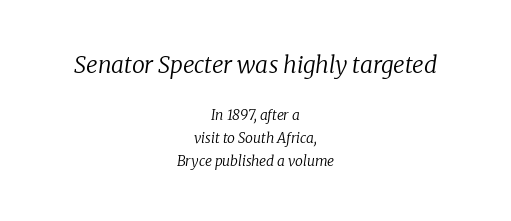
These glyphs show unthickened strokes, regular width or finer. Honestly, there is no underline to notice here at all. The passage shown stacks its lines at a standard gap. The text carries the slant typical of an italic or oblique font. Is the block centered? Yes — each line is placed symmetrically about the middle.
